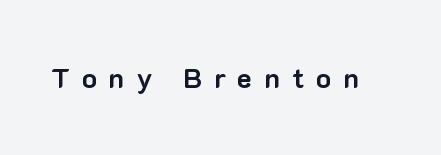
{"serif": "no", "italic": "no", "bold": "yes", "weight": "bold", "width": "normal", "stroke_contrast": "low", "x_height": "medium", "monospaced": "no", "underline": "no", "letter_spacing": "wide", "letter_spacing_em": 0.42, "glyph_px": 28}
